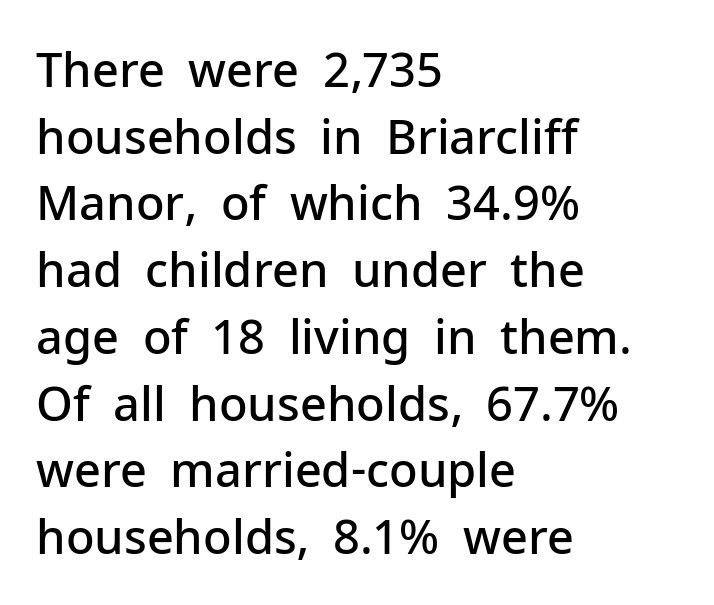
Q: Is the text bold? A: Semi-bold.
Q: Is the text italic (slanted)? A: No, it is upright.
Q: Is the typeface a serif or a sans-serif typeface? A: Sans-serif.
Q: Is the text underlined? A: No.
Q: How is the paragraph aligned? A: Left-aligned.
Q: Is the spacing between letters normal or unusually wide? A: Normal.
Q: Is the spacing between lines tight, normal or loose? A: Normal.
Q: Width (condensed, normal, or wide)? A: Normal.
Q: Stroke contrast? A: Low.
Q: x-height? A: Medium.
Q: Monospaced? A: No.
